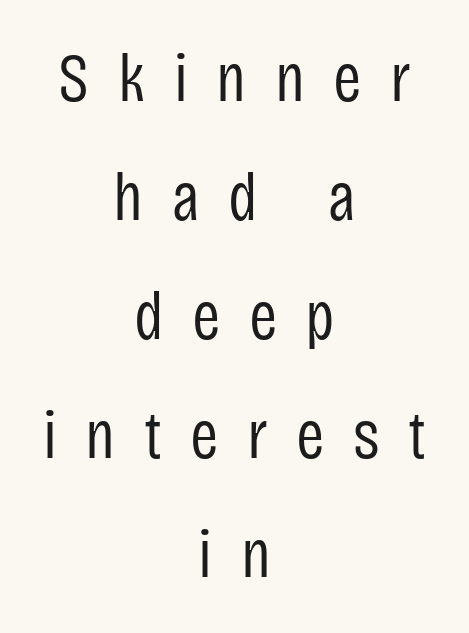
Stroke mass is kept to a normal reading level or below. Think of a printed novel: that variable character pitch is what you see here. The rendering inserts visible extra space after every character. The lettering holds an erect, upright posture throughout.
